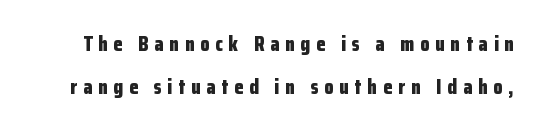
Q: Is the text bold? A: Yes.
Q: Is the text italic (slanted)? A: No, it is upright.
Q: Is the text underlined? A: No.
Q: Is the spacing between letters normal or unusually wide? A: Unusually wide.
Q: Is the spacing between lines tight, normal or loose? A: Loose.
